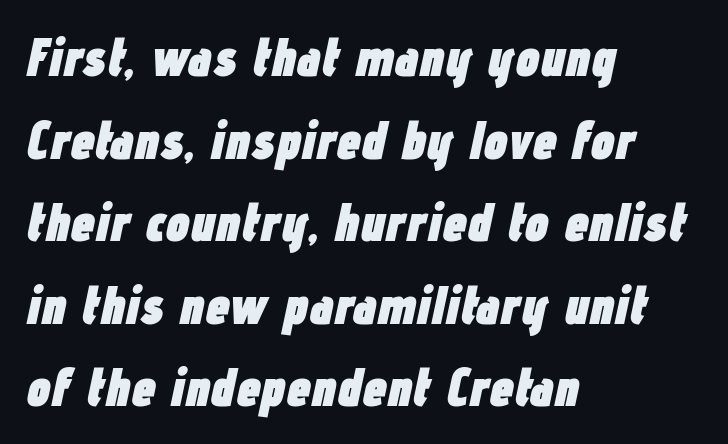
The rag falls on the right side of this text block. Slant detected: the letters are inclined. Does the leading feel generous? No, just average. The face used here is proportionally spaced, like ordinary book or web type. The face used here has the dense, thick strokes of a bold.
